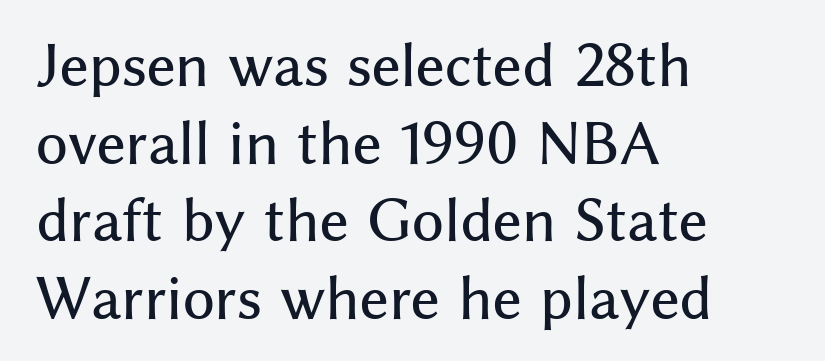
The image shows 55 px sans-serif type, upright; set left-aligned, normal line spacing (1.41x), normal letter spacing, not underlined; medium stroke contrast and a medium x-height.
